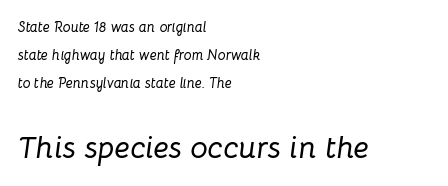
Reading down the block, your eye returns to a fixed left position each line. Which of the two is more prominent by size? The second, at the bottom. A typesetter would call this proportional, since set widths differ per character. Bare-footed words on every line. You could call the tracking neutral — neither tight nor loose.
